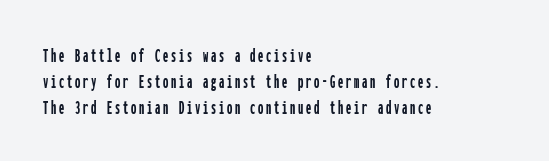
Underlining? Definitely not there. Ordinary non-slanted type is in use. Line starts are locked; line ends wander.
